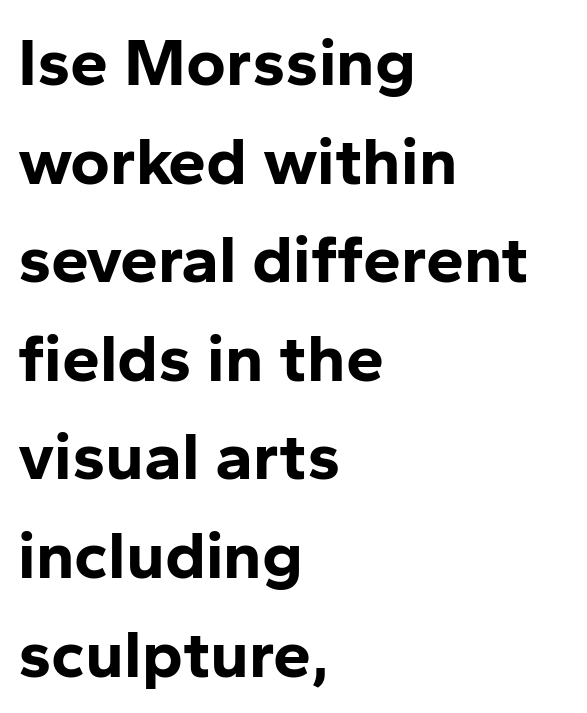
Typographically, this falls in the sans-serif category. Each row of text sits above clean, open space. These lines were composed using upright roman letters. The face used here has the dense, thick strokes of a bold.
